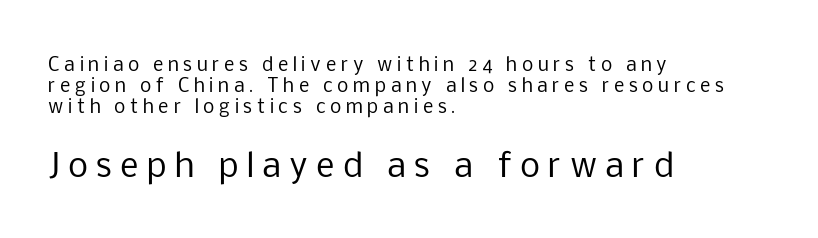
What kind of face is this? One without serifs — a sans. Unmarked baselines from the first word to the last. Compared with a typical body face, this is equally light or lighter still. This sample has the flowing, uneven cadence of proportional lettering. Line starts are locked; line ends wander.
